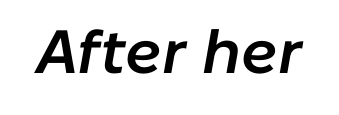
{"italic": "yes", "lean": "right", "slant_degrees": 10, "bold": "semi", "weight": "semibold", "width": "normal", "stroke_contrast": "low", "x_height": "medium", "monospaced": "no", "underline": "no", "letter_spacing": "normal", "letter_spacing_em": 0.0, "glyph_px": 61}
